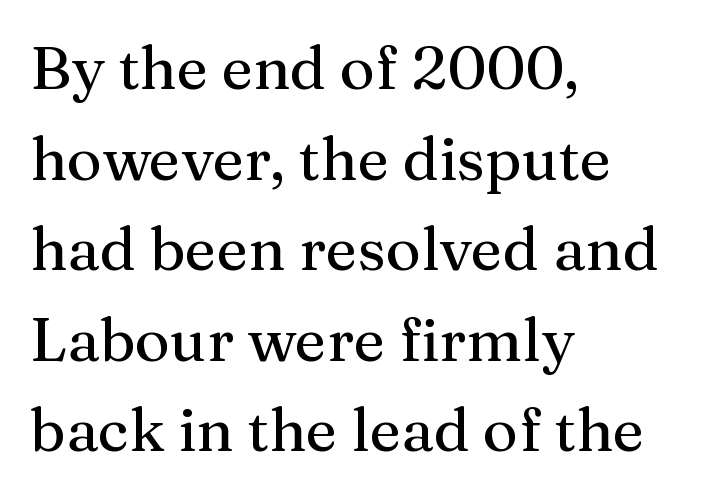
Q: Is the text italic (slanted)? A: No, it is upright.
Q: Is the typeface a serif or a sans-serif typeface? A: Serif.
Q: Is the text underlined? A: No.
Q: How is the paragraph aligned? A: Left-aligned.
Q: Is the spacing between letters normal or unusually wide? A: Normal.
Q: Is the spacing between lines tight, normal or loose? A: Normal.
Q: Width (condensed, normal, or wide)? A: Normal.
Q: Stroke contrast? A: Medium.
Q: x-height? A: Medium.
Q: Monospaced? A: No.
